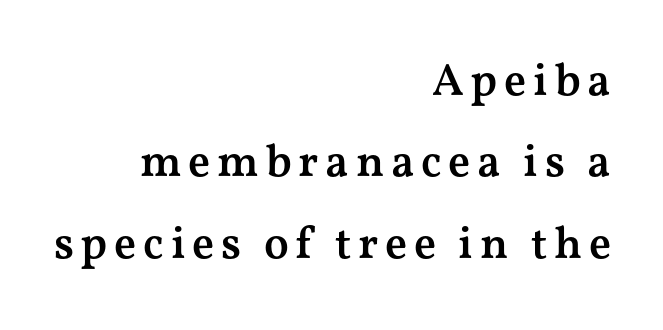
The image shows 45 px semibold, wide serif type, upright; set right-aligned, line spacing 1.81x, not underlined; medium stroke contrast and a medium x-height.
